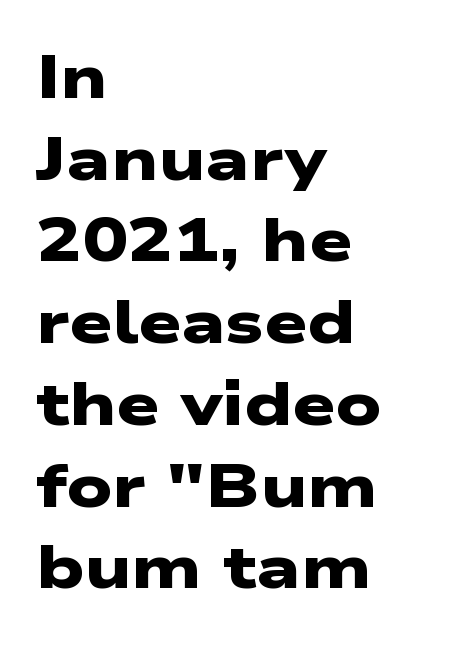
Short note: letters normally spaced. Has an underline been added? It has not. Weight check: bold — yes, fully. Note the varied advance widths — an 'i' is clearly narrower than an 'm'. Rows of type keep a routine distance in the vertical direction. Regarding serifs, this sample does without them.
